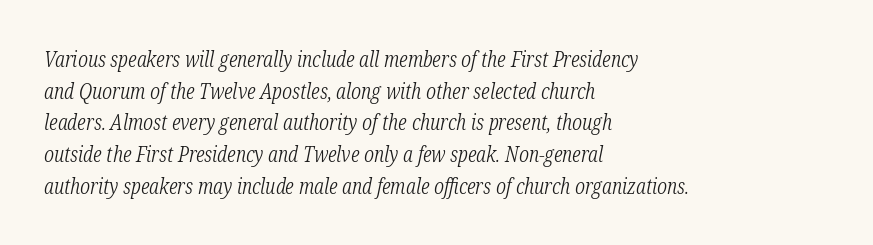
{"italic": "yes", "lean": "right", "slant_degrees": 12, "bold": "no", "underline": "no", "align": "left", "line_spacing": "normal", "line_spacing_ratio": 1.51, "letter_spacing": "normal", "letter_spacing_em": 0.0, "glyph_px": 21}
